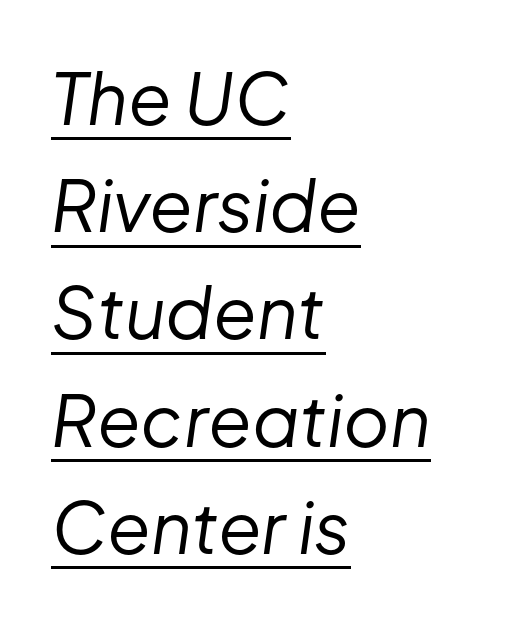
Vertical spacing — default. Emphasis-style slanted type is in use. Standard letterfit; no display-style spreading of the glyphs. Varying glyph widths throughout — classic text-font behaviour. Compared with a typical body face, this is equally light or lighter still. If you drew a ruler down the left edge, every line would touch it.
